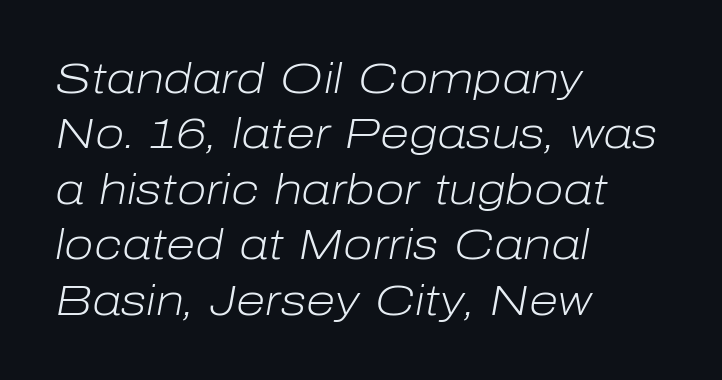
{"italic": "yes", "lean": "right", "slant_degrees": 10, "bold": "no", "weight": "light", "width": "normal", "stroke_contrast": "low", "x_height": "medium", "monospaced": "no", "underline": "no", "align": "left", "line_spacing": "normal", "line_spacing_ratio": 1.29, "letter_spacing": "normal", "letter_spacing_em": 0.0, "glyph_px": 43}
